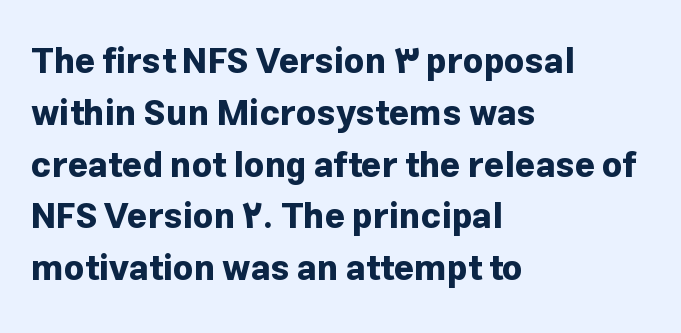
The image shows 35 px bold sans-serif type, upright; set left-aligned, normal line spacing (1.48x), normal letter spacing, not underlined; low stroke contrast and a medium x-height.
